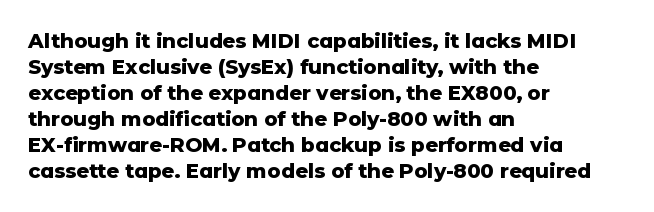
The lettering holds an erect, upright posture throughout. The text block is weighted toward the left margin, trailing off unevenly rightward. The strokes are fattened all the way to bold. Bare-footed words on every line.
